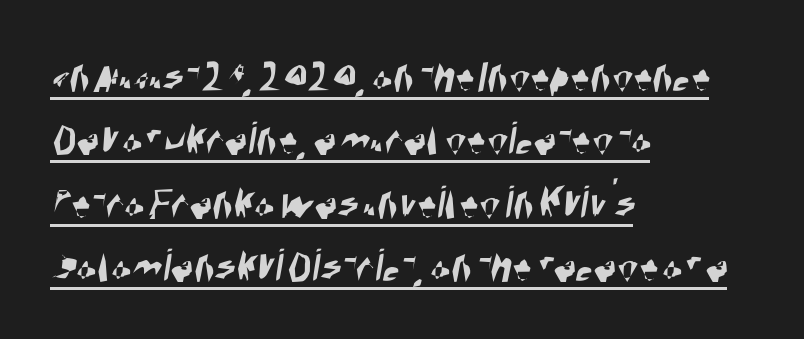
The image shows 48 px condensed sans-serif type; set left-aligned, normal line spacing (1.32x), normal letter spacing, underlined; high stroke contrast and a large x-height.
